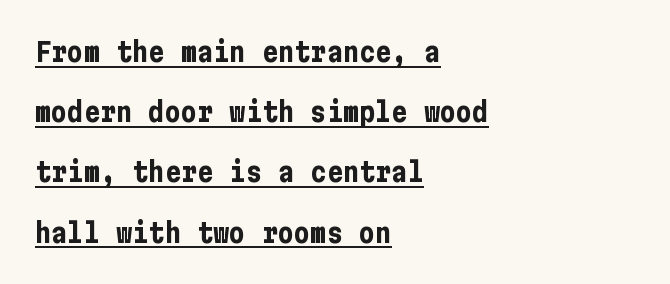
Honestly, the underline is the first thing you notice here. The typesetter chose a ragged-right arrangement here. This rendering leaves character spacing at its baseline value. Strong, thick strokes mark this as bold type. This sample uses an upright cut, with every glyph sitting square on the baseline.
